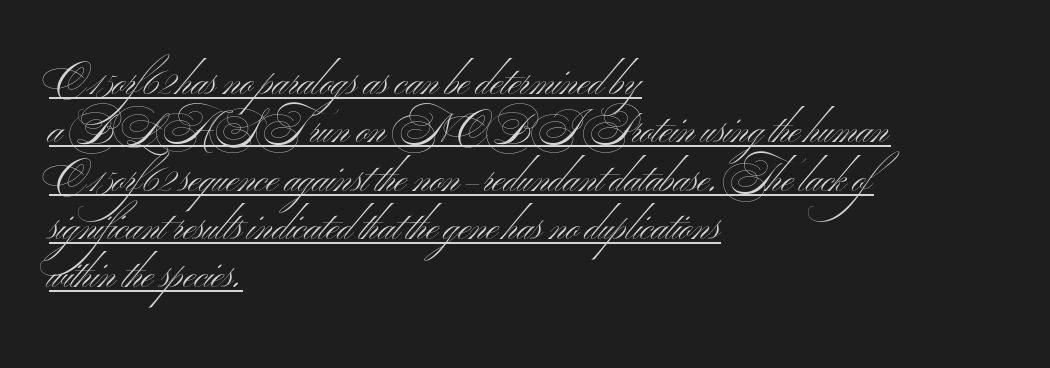
{"serif": "no", "bold": "no", "weight": "light", "width": "wide", "stroke_contrast": "medium", "x_height": "small", "monospaced": "no", "underline": "yes", "align": "left", "line_spacing_ratio": 1.24, "letter_spacing": "normal", "letter_spacing_em": 0.0, "glyph_px": 39}
